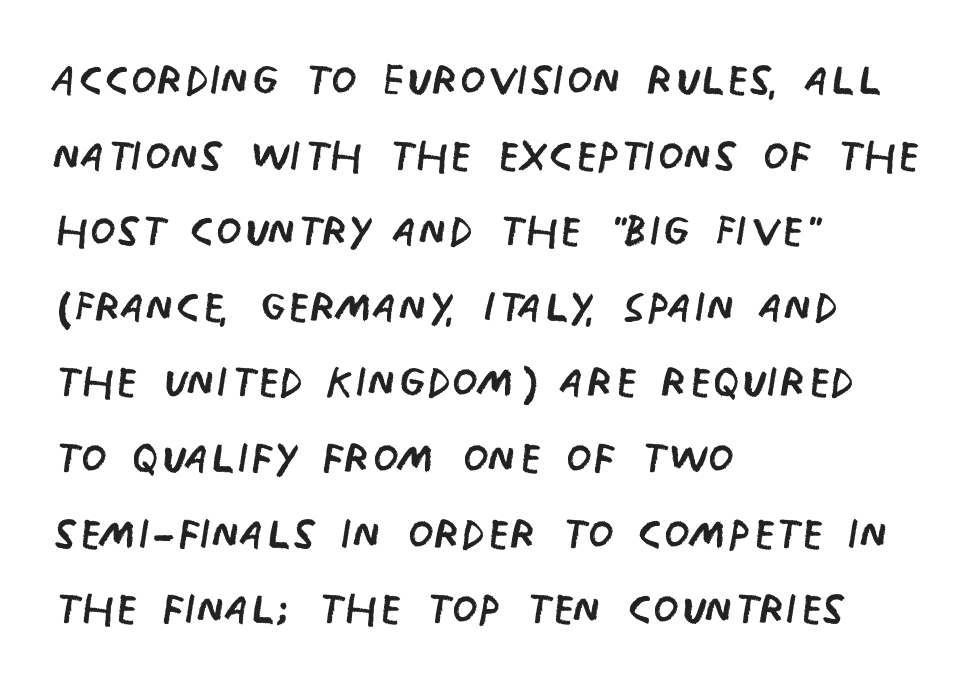
Q: Is the text bold? A: No.
Q: Is the typeface a serif or a sans-serif typeface? A: Sans-serif.
Q: Is the text underlined? A: No.
Q: How is the paragraph aligned? A: Left-aligned.
Q: Is the spacing between letters normal or unusually wide? A: Normal.
Q: Is the spacing between lines tight, normal or loose? A: Normal.
Q: Width (condensed, normal, or wide)? A: Condensed.
Q: Stroke contrast? A: Low.
Q: x-height? A: Large.
Q: Monospaced? A: No.
